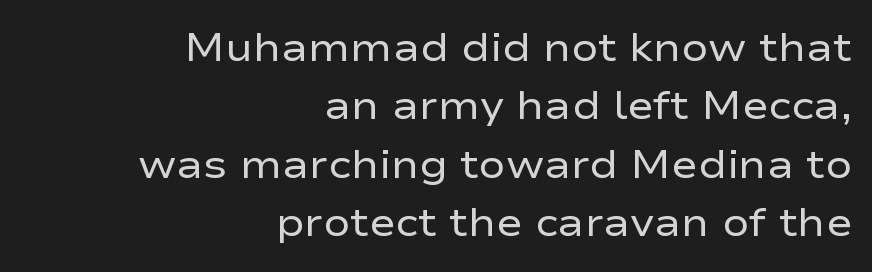
Q: Is the text bold? A: No.
Q: Is the text italic (slanted)? A: No, it is upright.
Q: Is the typeface a serif or a sans-serif typeface? A: Sans-serif.
Q: Is the text underlined? A: No.
Q: How is the paragraph aligned? A: Right-aligned.
Q: Is the spacing between letters normal or unusually wide? A: Normal.
Q: Is the spacing between lines tight, normal or loose? A: Normal.
Q: Width (condensed, normal, or wide)? A: Wide.
Q: Stroke contrast? A: Low.
Q: x-height? A: Medium.
Q: Monospaced? A: No.
